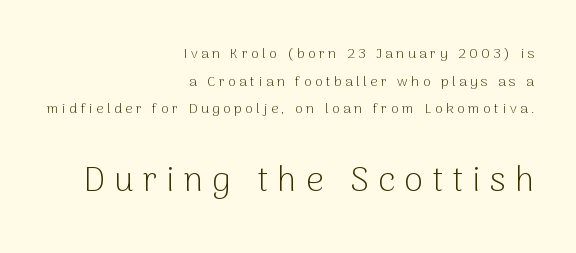
{"serif": "no", "italic": "no", "bold": "no", "weight": "light", "width": "normal", "stroke_contrast": "low", "x_height": "medium", "monospaced": "no", "underline": "no", "align": "right", "line_spacing": "loose", "line_spacing_ratio": 1.97, "letter_spacing": "wide", "letter_spacing_em": 0.25, "larger_block": "second", "size_ratio": 2.5, "glyph_px": 35}
